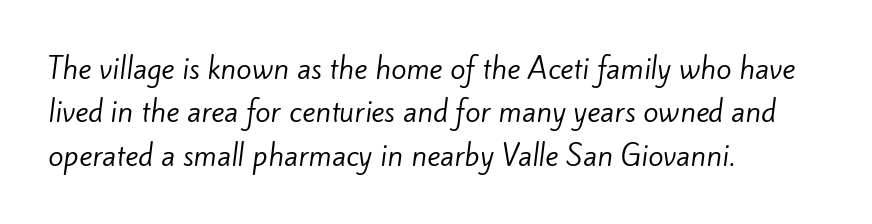
Q: Is the text bold? A: No.
Q: Is the typeface a serif or a sans-serif typeface? A: Sans-serif.
Q: Is the text underlined? A: No.
Q: How is the paragraph aligned? A: Left-aligned.
Q: Is the spacing between letters normal or unusually wide? A: Normal.
Q: Is the spacing between lines tight, normal or loose? A: Normal.
Q: Width (condensed, normal, or wide)? A: Normal.
Q: Stroke contrast? A: Low.
Q: x-height? A: Small.
Q: Monospaced? A: No.
